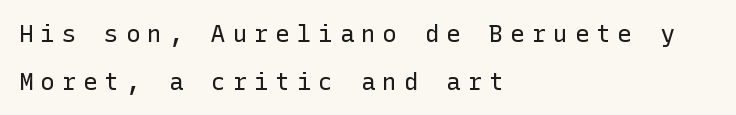
The image shows 24 px text type, upright; set left-aligned, loose line spacing (2.0x), unusually wide letter spacing (+0.29 em), not underlined.
